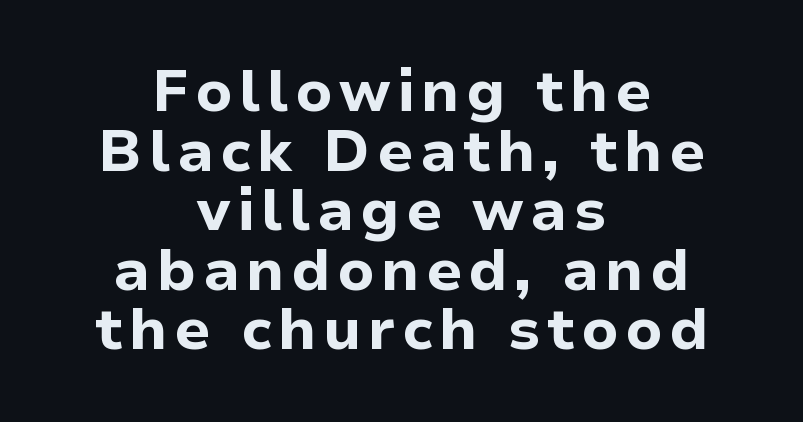
Q: Is the text bold? A: Yes.
Q: Is the text italic (slanted)? A: No, it is upright.
Q: Is the typeface a serif or a sans-serif typeface? A: Sans-serif.
Q: Is the text underlined? A: No.
Q: How is the paragraph aligned? A: Centered.
Q: Is the spacing between lines tight, normal or loose? A: Tight.
Q: Width (condensed, normal, or wide)? A: Normal.
Q: Stroke contrast? A: Low.
Q: x-height? A: Medium.
Q: Monospaced? A: No.
